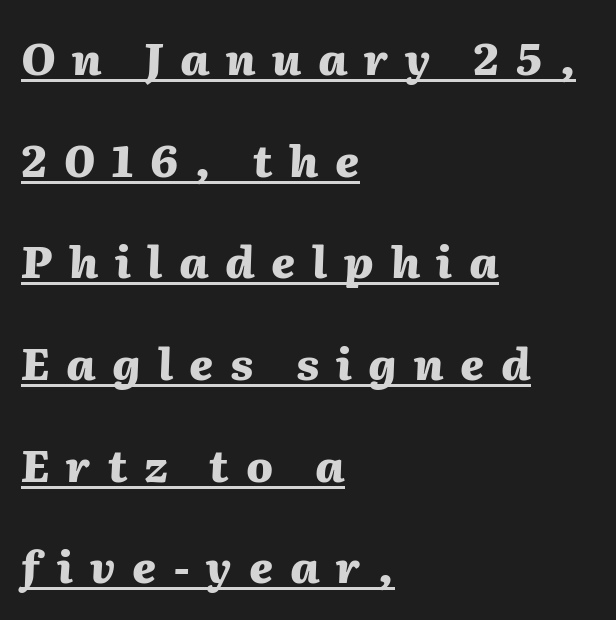
Q: Is the text bold? A: Yes.
Q: Is the text italic (slanted)? A: Yes, it leans right by about 2 degrees.
Q: Is the text underlined? A: Yes.
Q: How is the paragraph aligned? A: Left-aligned.
Q: Is the spacing between letters normal or unusually wide? A: Unusually wide.
Q: Is the spacing between lines tight, normal or loose? A: Loose.
Q: Width (condensed, normal, or wide)? A: Normal.
Q: Stroke contrast? A: Medium.
Q: x-height? A: Medium.
Q: Monospaced? A: No.
